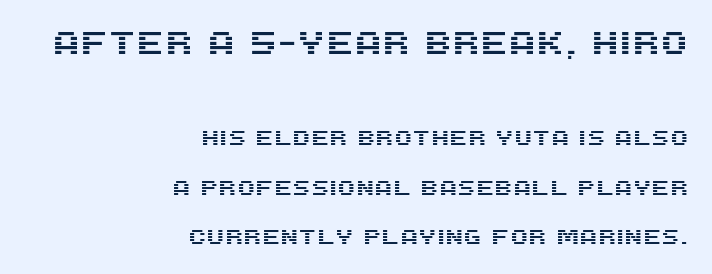
The image shows 32 px sans-serif type, upright; set right-aligned, loose line spacing (2.36x), normal letter spacing, not underlined; the first (top) block is 1.52x larger; medium stroke contrast and a large x-height.
